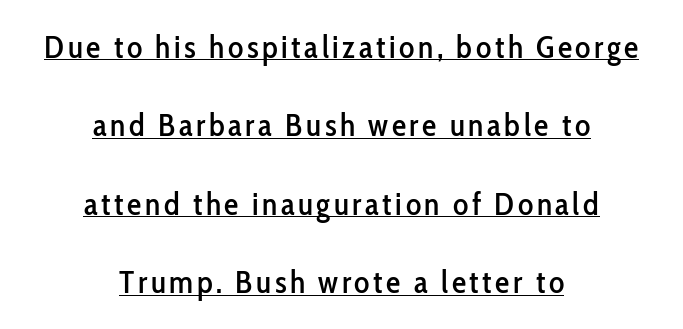
Q: Is the text italic (slanted)? A: No, it is upright.
Q: Is the typeface a serif or a sans-serif typeface? A: Sans-serif.
Q: Is the text underlined? A: Yes.
Q: How is the paragraph aligned? A: Centered.
Q: Is the spacing between lines tight, normal or loose? A: Loose.
Q: Width (condensed, normal, or wide)? A: Condensed.
Q: Stroke contrast? A: Low.
Q: x-height? A: Medium.
Q: Monospaced? A: No.
